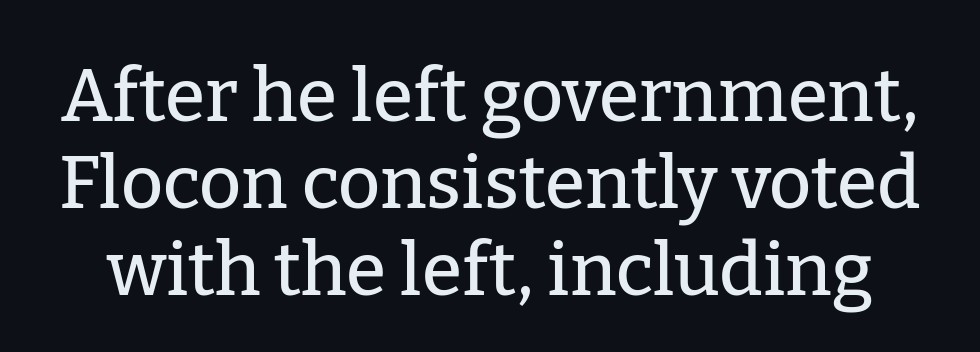
{"serif": "yes", "italic": "no", "width": "normal", "stroke_contrast": "low", "x_height": "medium", "monospaced": "no", "underline": "no", "line_spacing_ratio": 1.19, "letter_spacing": "normal", "letter_spacing_em": 0.0, "glyph_px": 73}
